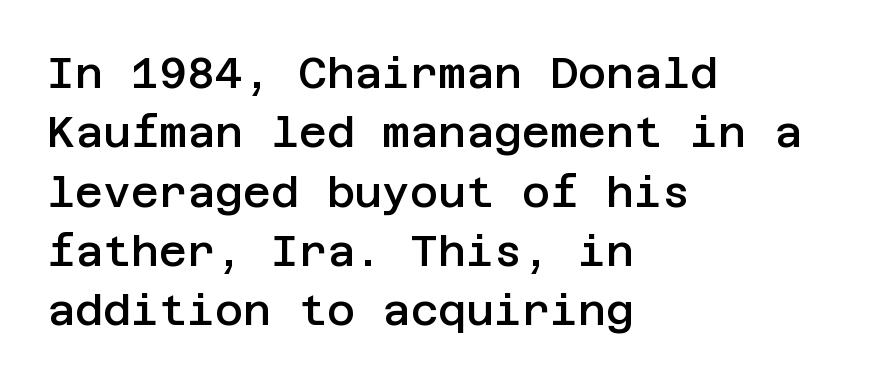
The image shows 43 px semibold sans-serif type, upright; set left-aligned, normal line spacing (1.38x), normal letter spacing, not underlined; low stroke contrast and a large x-height.
